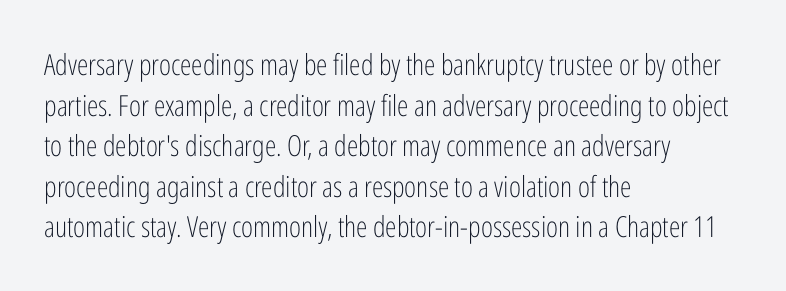
The image shows 29 px light, condensed sans-serif type, upright; set left-aligned, normal line spacing (1.4x), normal letter spacing, not underlined; low stroke contrast and a medium x-height.
